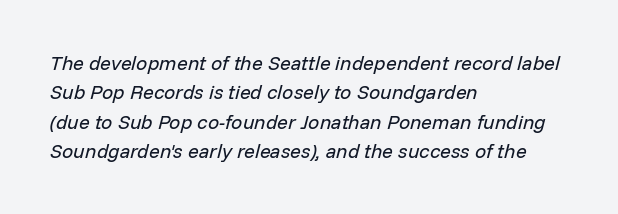
The image shows 20 px text type, italic (leaning right); set left-aligned, normal line spacing (1.47x), normal letter spacing, not underlined.
